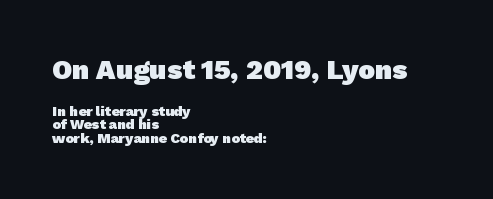
{"serif": "no", "bold": "yes", "weight": "heavy", "width": "normal", "stroke_contrast": "low", "x_height": "medium", "monospaced": "no", "underline": "no", "align": "left", "line_spacing": "tight", "line_spacing_ratio": 0.97, "letter_spacing": "normal", "letter_spacing_em": 0.0, "larger_block": "first", "size_ratio": 2.0, "glyph_px": 28}
